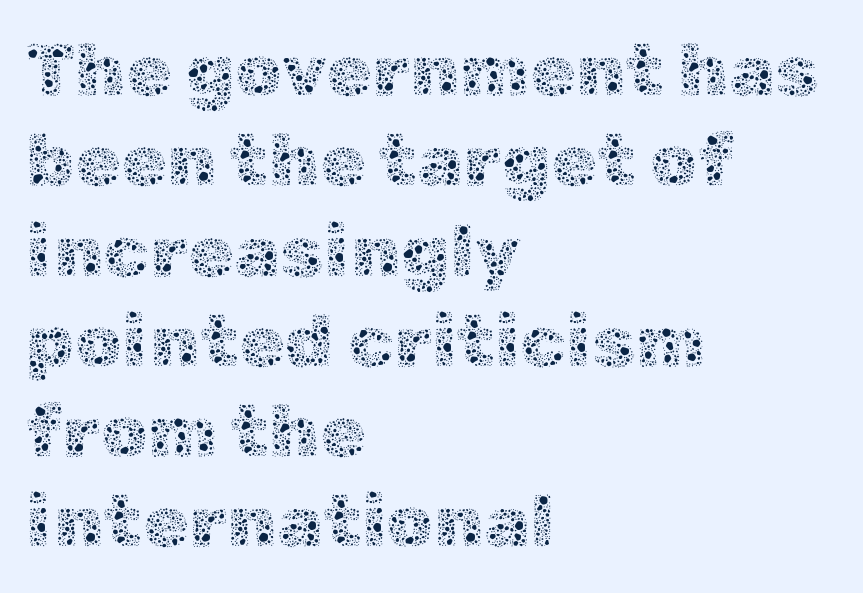
Q: Is the text bold? A: No.
Q: Is the text italic (slanted)? A: No, it is upright.
Q: Is the text underlined? A: No.
Q: How is the paragraph aligned? A: Left-aligned.
Q: Is the spacing between letters normal or unusually wide? A: Normal.
Q: Width (condensed, normal, or wide)? A: Normal.
Q: x-height? A: Medium.
Q: Monospaced? A: No.
